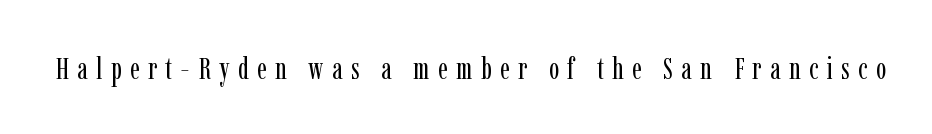
Q: Is the text bold? A: No.
Q: Is the text italic (slanted)? A: No, it is upright.
Q: Is the typeface a serif or a sans-serif typeface? A: Serif.
Q: Is the text underlined? A: No.
Q: Is the spacing between letters normal or unusually wide? A: Unusually wide.
Q: Width (condensed, normal, or wide)? A: Condensed.
Q: Stroke contrast? A: Low.
Q: x-height? A: Medium.
Q: Monospaced? A: No.
